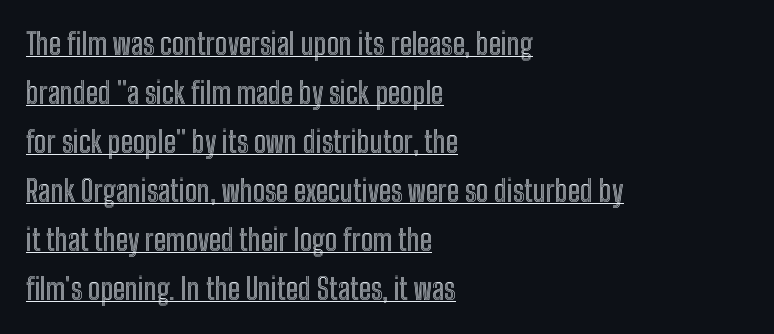
{"italic": "no", "width": "condensed", "x_height": "medium", "monospaced": "no", "underline": "yes", "align": "left", "line_spacing": "normal", "line_spacing_ratio": 1.69, "letter_spacing": "normal", "letter_spacing_em": 0.0, "glyph_px": 29}
